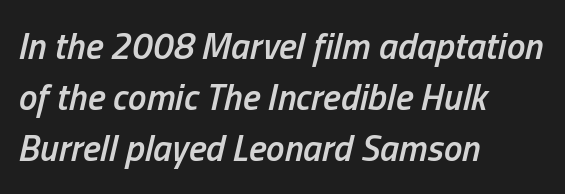
Line beginnings align vertically; line endings do not. Vertically, the passage feels balanced, rows spaced as you'd expect. These lines are rendered in a variable-pitch font. Its strokes are somewhat broadened, the hallmark of semibold type.
